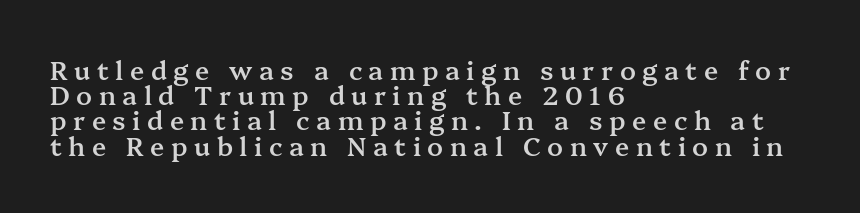
The image shows 26 px text type, upright; set left-aligned, tight line spacing (0.97x), unusually wide letter spacing (+0.25 em), not underlined.
